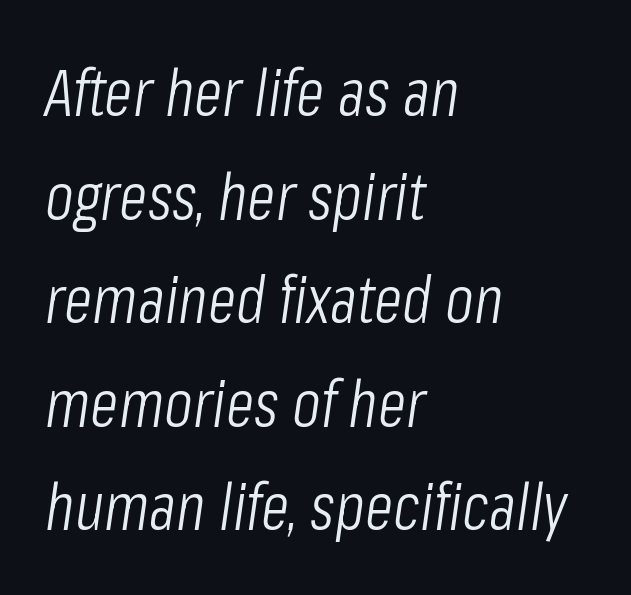
Q: Is the text bold? A: No.
Q: Is the text italic (slanted)? A: Yes, it leans right by about 8 degrees.
Q: Is the text underlined? A: No.
Q: How is the paragraph aligned? A: Left-aligned.
Q: Is the spacing between letters normal or unusually wide? A: Normal.
Q: Is the spacing between lines tight, normal or loose? A: Normal.
Q: Width (condensed, normal, or wide)? A: Condensed.
Q: Stroke contrast? A: Low.
Q: x-height? A: Medium.
Q: Monospaced? A: No.
